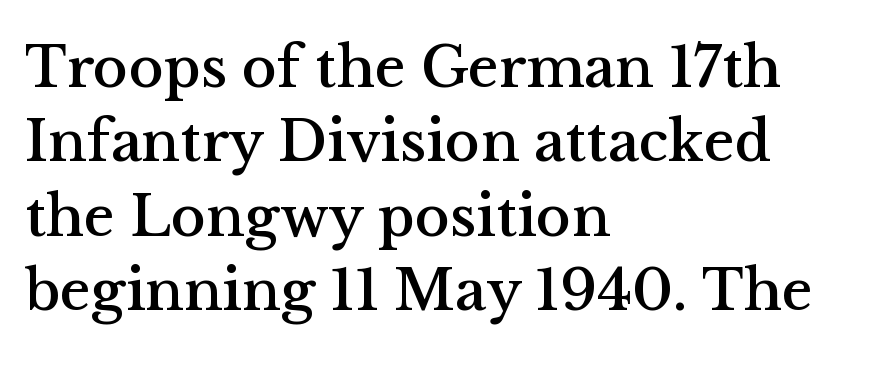
The image shows 59 px serif type, upright; set left-aligned, normal line spacing (1.26x), normal letter spacing, not underlined; medium stroke contrast and a medium x-height.
